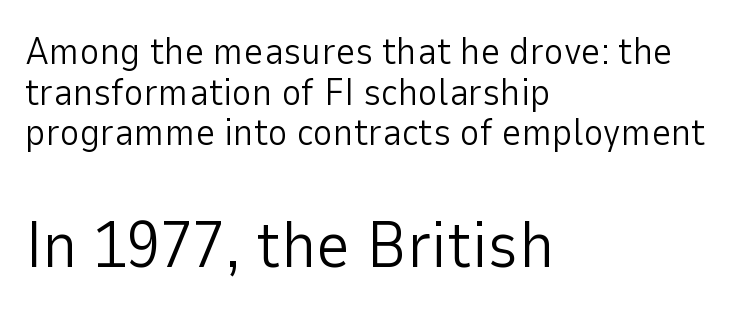
Q: Is the text bold? A: No.
Q: Is the text italic (slanted)? A: No, it is upright.
Q: Is the typeface a serif or a sans-serif typeface? A: Sans-serif.
Q: Is the text underlined? A: No.
Q: How is the paragraph aligned? A: Left-aligned.
Q: Is the spacing between letters normal or unusually wide? A: Normal.
Q: Is the spacing between lines tight, normal or loose? A: Tight.
Q: Which block of text is set in a larger size, the first (top) or the second (bottom)? A: The second (bottom) one.
Q: Width (condensed, normal, or wide)? A: Normal.
Q: Stroke contrast? A: Low.
Q: x-height? A: Medium.
Q: Monospaced? A: No.
